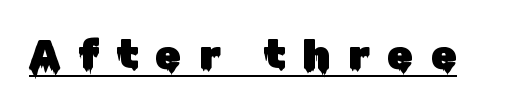
Q: Is the text italic (slanted)? A: No, it is upright.
Q: Is the typeface a serif or a sans-serif typeface? A: Sans-serif.
Q: Is the text underlined? A: Yes.
Q: Is the spacing between letters normal or unusually wide? A: Unusually wide.
Q: Width (condensed, normal, or wide)? A: Normal.
Q: Stroke contrast? A: Low.
Q: x-height? A: Medium.
Q: Monospaced? A: No.
